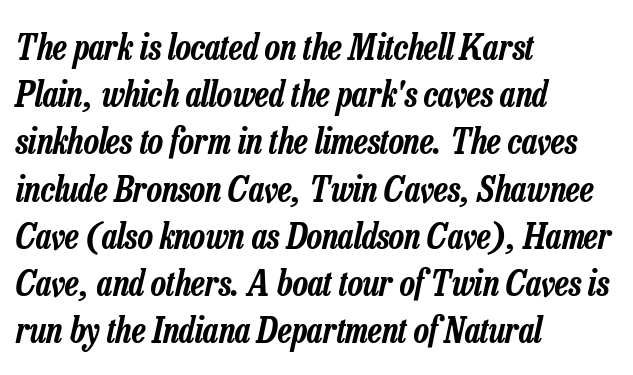
The image shows 35 px condensed type, italic (leaning right); set left-aligned, normal line spacing (1.35x), normal letter spacing, not underlined; low stroke contrast and a medium x-height.
